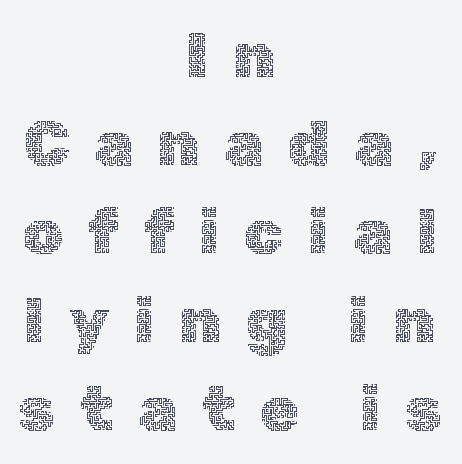
The image shows 63 px thin type, upright; set centered, normal line spacing (1.4x), unusually wide letter spacing (+0.39 em), not underlined; a medium x-height.
